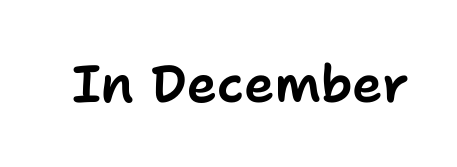
Check the space under the baseline: it is left empty. Vertical strokes here are truly vertical. Letterform terminals end flat and unadorned throughout the passage. The rendering keeps characters at their native spacing. These lines are rendered in a variable-pitch font.
